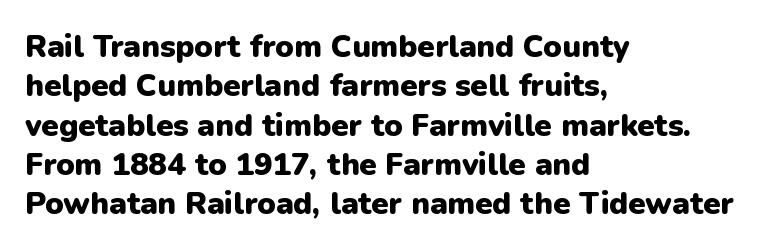
{"serif": "no", "italic": "no", "bold": "yes", "weight": "heavy", "width": "normal", "stroke_contrast": "low", "x_height": "medium", "monospaced": "no", "underline": "no", "align": "left", "line_spacing": "normal", "line_spacing_ratio": 1.27, "letter_spacing": "normal", "letter_spacing_em": 0.0, "glyph_px": 31}
